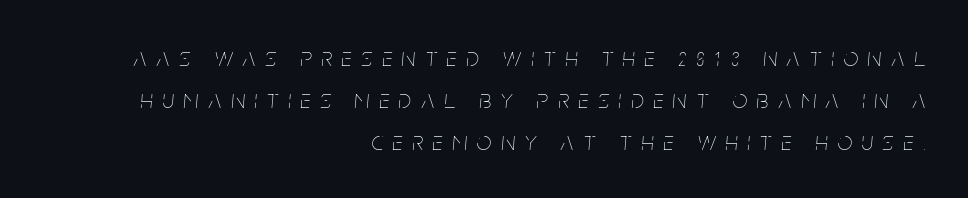
Normally led — the rows are evenly, conventionally spaced. The zone under the glyphs is completely vacant. Weight: regular or lighter. Posture: slanted. Compared with typical body copy, the letter spacing here is much looser.
